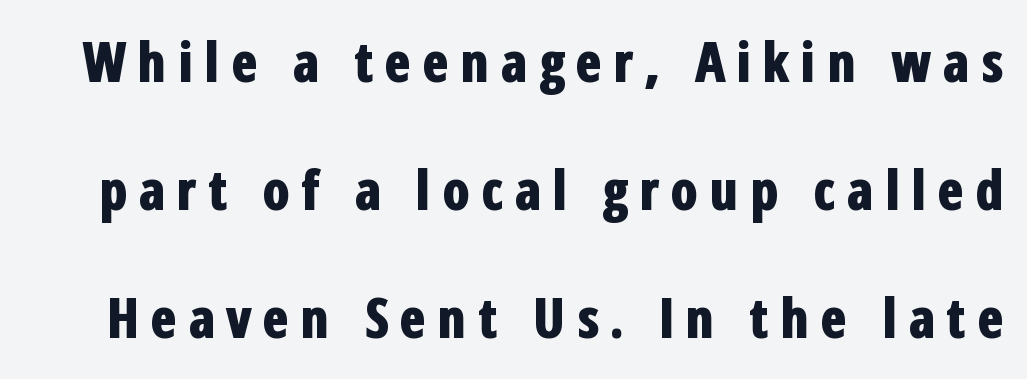
{"serif": "no", "italic": "no", "bold": "yes", "weight": "bold", "width": "condensed", "stroke_contrast": "low", "x_height": "medium", "monospaced": "no", "underline": "no", "line_spacing": "loose", "line_spacing_ratio": 2.33, "glyph_px": 55}
